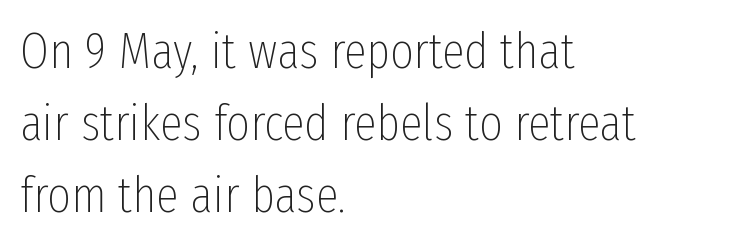
The image shows 51 px thin, condensed sans-serif type, upright; set left-aligned, normal line spacing (1.41x), normal letter spacing, not underlined; low stroke contrast and a medium x-height.
